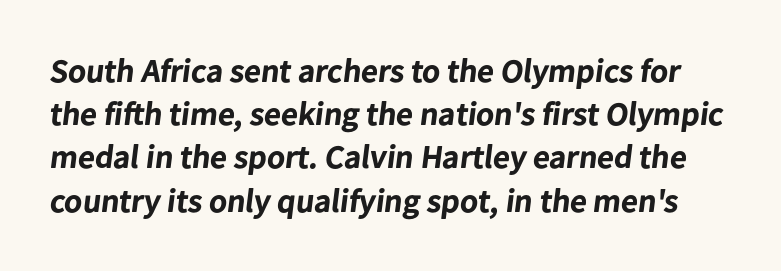
Q: Is the text bold? A: Yes.
Q: Is the typeface a serif or a sans-serif typeface? A: Sans-serif.
Q: Is the text underlined? A: No.
Q: Is the spacing between letters normal or unusually wide? A: Normal.
Q: Is the spacing between lines tight, normal or loose? A: Normal.
Q: Width (condensed, normal, or wide)? A: Normal.
Q: Stroke contrast? A: Low.
Q: x-height? A: Medium.
Q: Monospaced? A: No.
